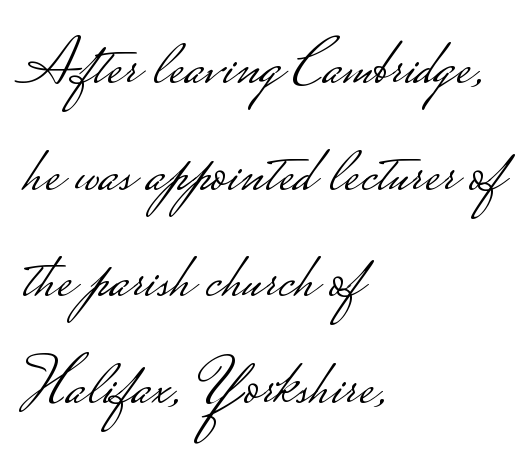
{"serif": "no", "bold": "no", "weight": "light", "width": "wide", "stroke_contrast": "low", "monospaced": "no", "underline": "no", "align": "left", "line_spacing": "normal", "line_spacing_ratio": 1.59, "letter_spacing": "normal", "letter_spacing_em": 0.0, "glyph_px": 67}
